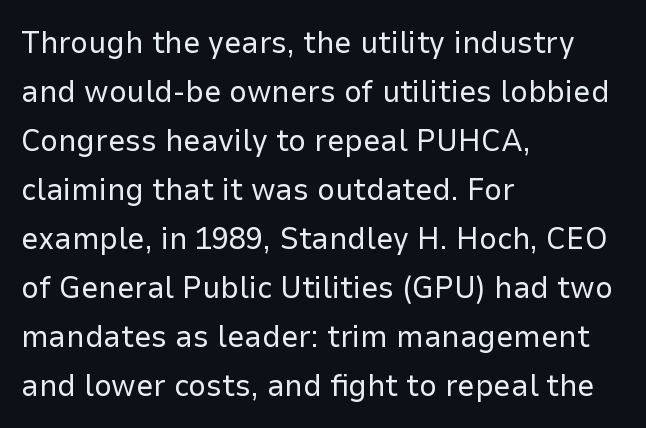
Do the letters lean? They stand straight. Baseline-to-baseline distance is the conventional proportion of letter height. Check where the strokes stop: nothing finishes them off — pure sans. The strip under each line holds only bare page. The typeface has the unassuming heft of standard copy or less.
